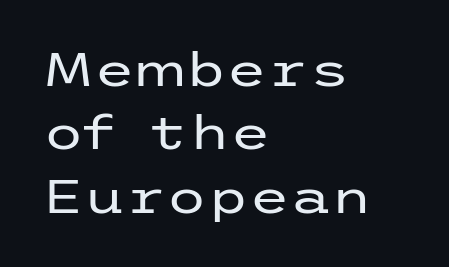
The image shows 47 px regular-weight, wide sans-serif type, upright; set left-aligned, normal line spacing (1.35x), normal letter spacing, not underlined; low stroke contrast and a medium x-height.
